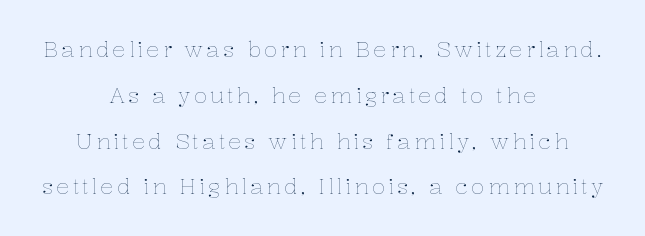
The image shows 22 px text type, upright; set centered, loose line spacing (2.08x), not underlined.
